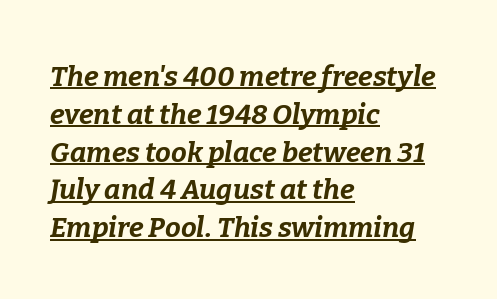
Tall strokes in this sample are angled rather than plumb. Each line starts at the same left margin while the right side varies. The gaps between neighbouring characters are ordinary and unremarkable. How heavy is the stroke? Heavy — this is a bold. Looks like someone drew a line under every word here. You could not count columns in this text — the font is proportionally spaced.
